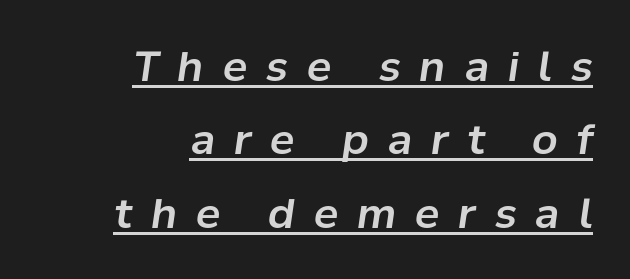
Substantial extra tracking has been applied to these lines. This sample uses an oblique cut, with every glyph tilted off the vertical. Do the characters align in a grid? No, the font is proportional. Compared with a flush-left layout, this one pins lines to the opposite, right side. Emphasis is given by a line drawn under the lettering.
